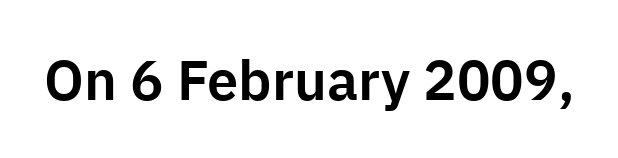
The letters carry no serifs — their stems end cleanly without finishing strokes. Words appear dense and cohesive because spacing is normal. Spacing verdict: proportional, widths tailored to each character. No italicization has been applied; the sample stays upright. The strip under each line holds only bare page.
